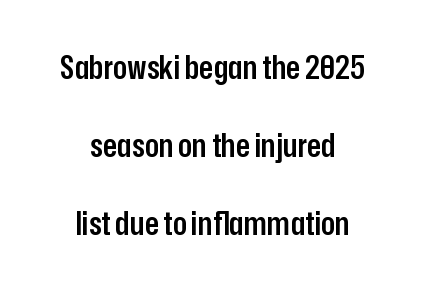
The image shows 33 px semibold, condensed sans-serif type, upright; set centered, loose line spacing (2.36x), normal letter spacing, not underlined; low stroke contrast and a medium x-height.
